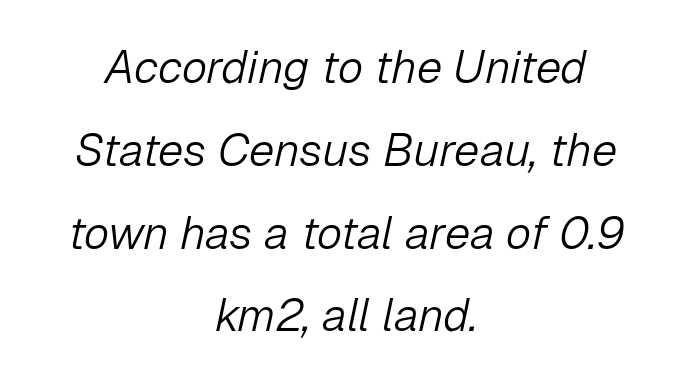
The image shows 46 px light type, italic (leaning right); set centered, line spacing 1.8x, normal letter spacing, not underlined; low stroke contrast and a medium x-height.
